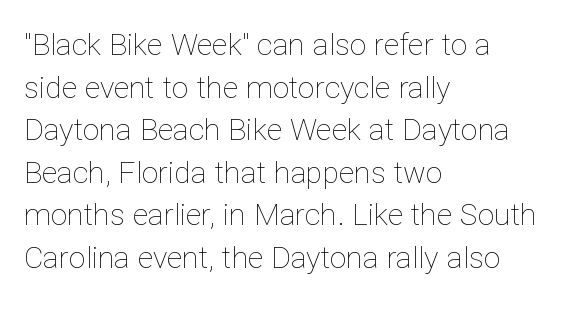
This reads as an unemphasized weight, regular at the heaviest. The letterforms sit shoulder to shoulder at normal distance. Underlining? Definitely not there. Is this a fixed-width face? No — the glyphs have proportional, varying widths.
